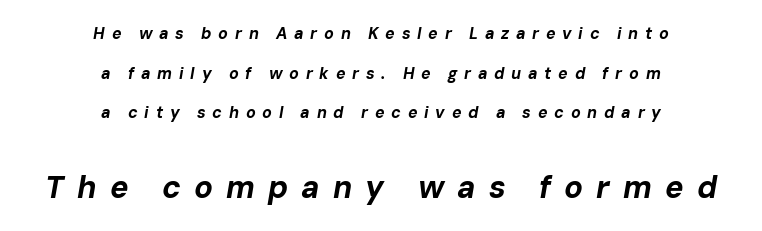
The strip under each line holds only bare page. How are the letters spaced? Widely, with obvious added tracking. The font's italic variant was chosen for this text. These words are printed bold, with thick strokes throughout. You could not count columns in this text — the font is proportionally spaced.
